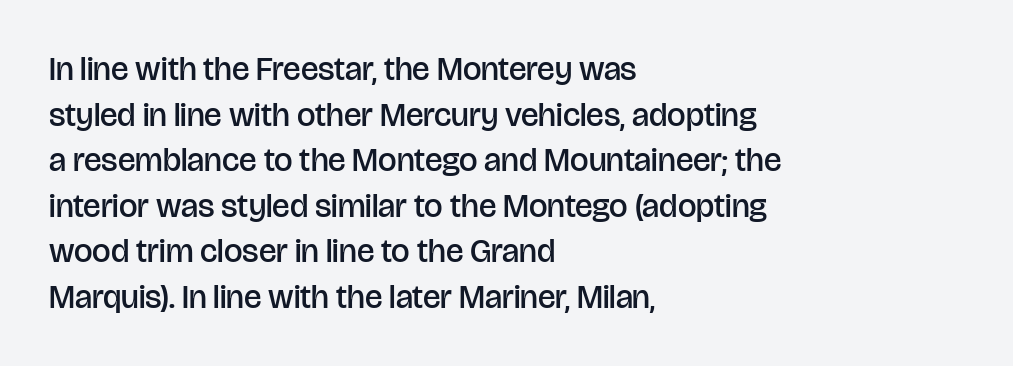
{"serif": "no", "italic": "no", "bold": "semi", "weight": "semibold", "width": "normal", "stroke_contrast": "low", "x_height": "large", "monospaced": "no", "underline": "no", "align": "left", "line_spacing": "normal", "line_spacing_ratio": 1.38, "letter_spacing": "normal", "letter_spacing_em": 0.0, "glyph_px": 33}
